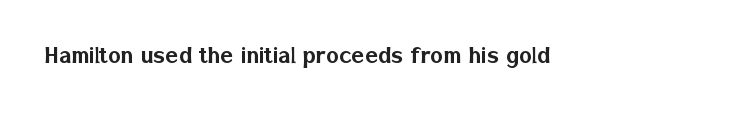
This rendering leaves character spacing at its baseline value. Has an underline been added? It has not. No italicization has been applied; the sample stays upright.
